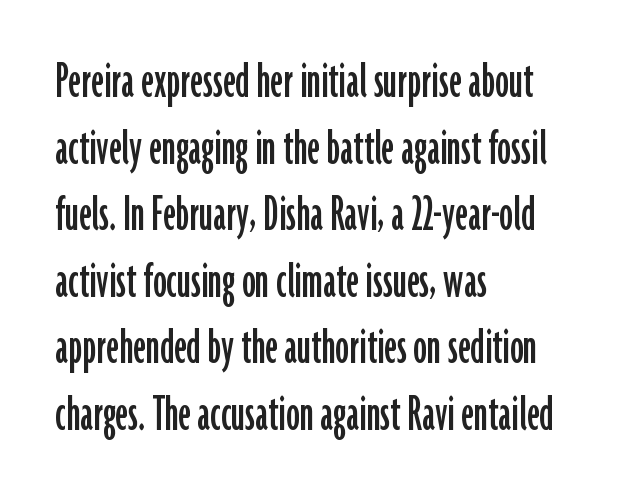
Leftover space on each line is placed entirely after the last word. Letters rest on an invisible, unmarked baseline. Looks like regular typesetting: each glyph gets only the width it needs. The horizontal fit of the characters is conventional and even. No feet cap the strokes, marking this as sans-serif type. You can tell it's not italic because the verticals are truly vertical.
